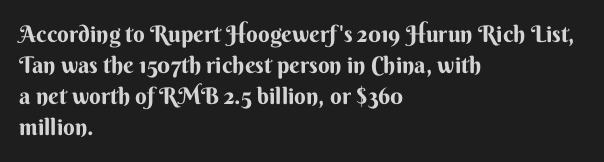
Caption: bold face, heavy strokes. Compared with typical body copy, the letter spacing here is the same. Line starts are locked; line ends wander. The axis of the letterforms is exactly vertical.
